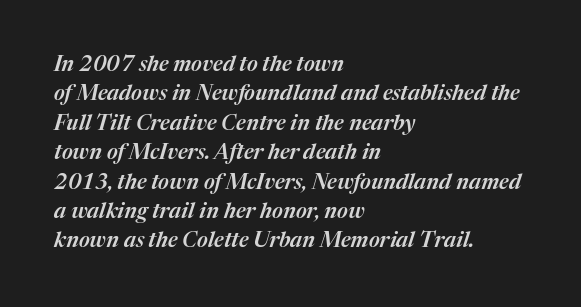
The image shows 21 px text type, italic (leaning right); set left-aligned, normal line spacing (1.4x), normal letter spacing, not underlined.
